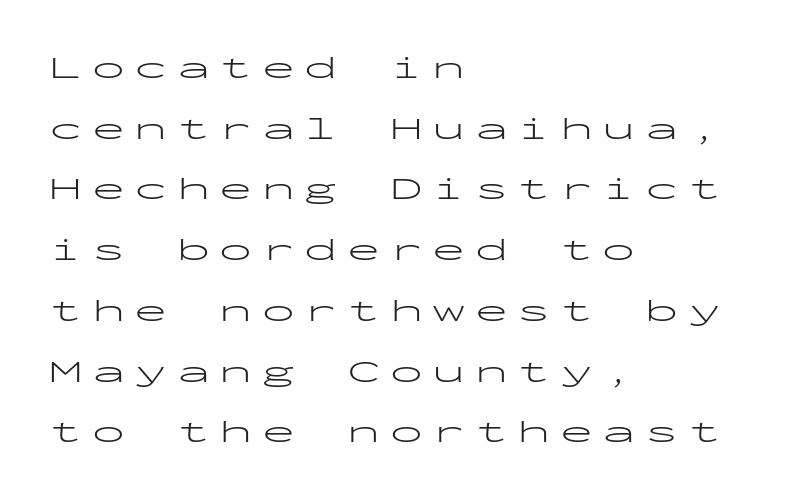
The image shows 33 px light, wide sans-serif type, upright, monospaced; set left-aligned, line spacing 1.84x, unusually wide letter spacing (+0.29 em), not underlined; low stroke contrast and a medium x-height.
